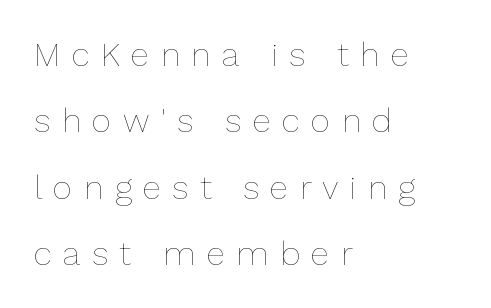
{"italic": "no", "bold": "no", "weight": "thin", "width": "normal", "stroke_contrast": "low", "x_height": "medium", "monospaced": "no", "underline": "no", "align": "left", "line_spacing": "loose", "line_spacing_ratio": 1.95, "letter_spacing": "wide", "letter_spacing_em": 0.33, "glyph_px": 34}
